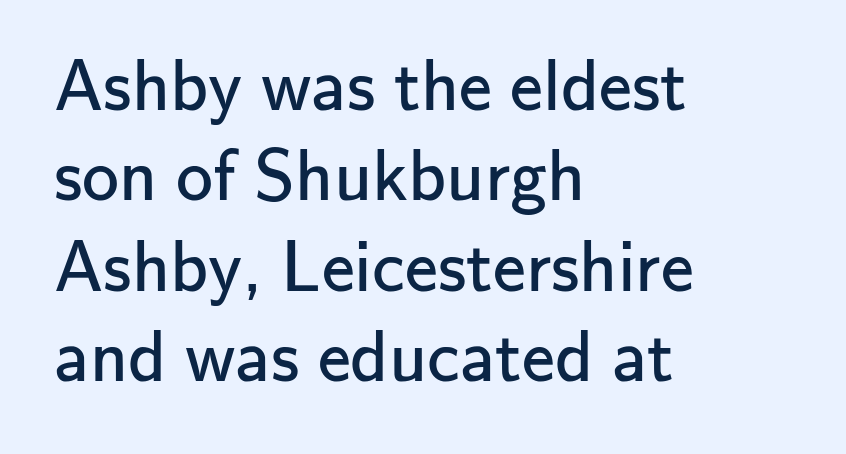
Proportional: the letters do not fall into vertical columns. The rendering anchors every line to the left-hand side. Look at the bottom of the vertical strokes: they stop flat, with no serifs. Compared with typical body copy, the letter spacing here is the same. Every stem runs plumb, perpendicular to the baseline. Rule under the text: the space is simply empty.
